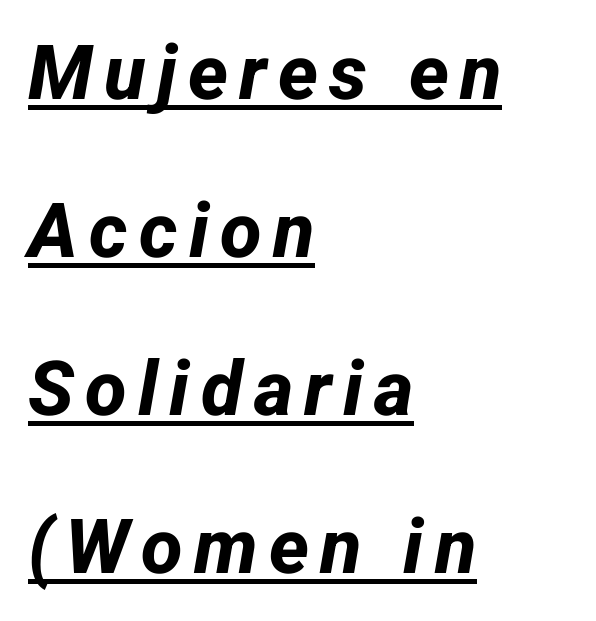
This block would shrink considerably if given ordinary leading; it's expanded now. Regarding serifs, this sample does without them. Line beginnings align vertically; line endings do not. Like a heading marked for emphasis, these lines bear an underscore. A dark, heavy texture on the line: the type is bold.
